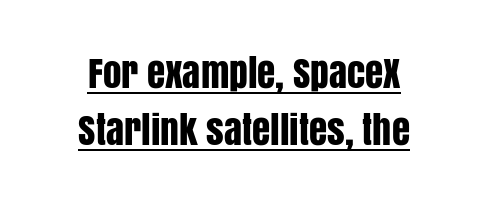
The image shows 37 px condensed sans-serif type, upright; set centered, normal line spacing (1.54x), normal letter spacing, underlined; low stroke contrast and a large x-height.
